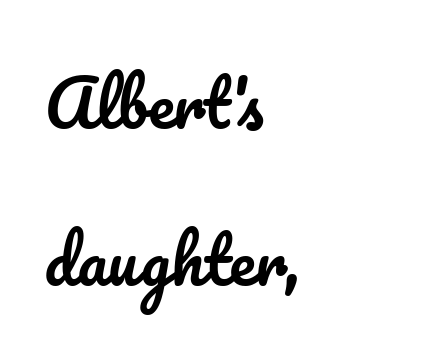
A great deal of white space separates one row of letters from the next. The compositor pushed each line to the left boundary. The letterforms sit shoulder to shoulder at normal distance.
